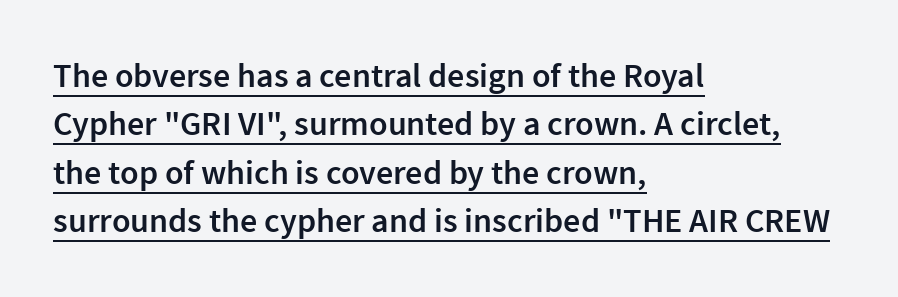
Q: Is the text bold? A: Semi-bold.
Q: Is the text italic (slanted)? A: No, it is upright.
Q: Is the typeface a serif or a sans-serif typeface? A: Sans-serif.
Q: Is the text underlined? A: Yes.
Q: How is the paragraph aligned? A: Left-aligned.
Q: Is the spacing between letters normal or unusually wide? A: Normal.
Q: Is the spacing between lines tight, normal or loose? A: Normal.
Q: Width (condensed, normal, or wide)? A: Normal.
Q: Stroke contrast? A: Low.
Q: x-height? A: Medium.
Q: Monospaced? A: No.
